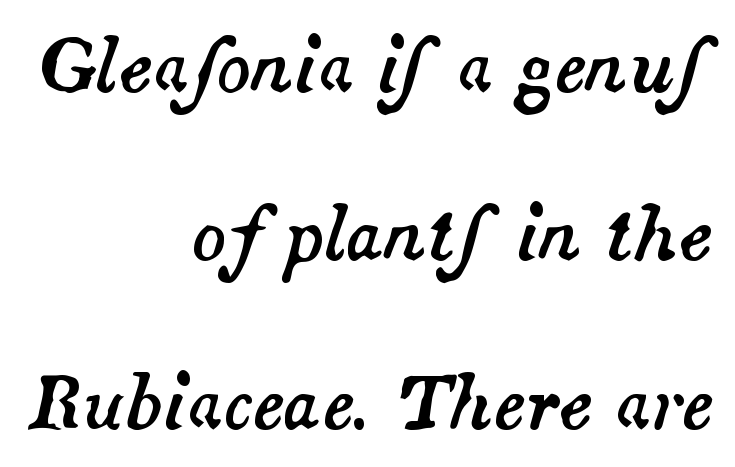
The specimen omits any rule beneath the text block's lines. The lines are spread far apart with generous leading. Italic: yes, the glyphs are oblique. The passage is arranged like a letterhead date or caption credit — flush right. This sample has the flowing, uneven cadence of proportional lettering.
